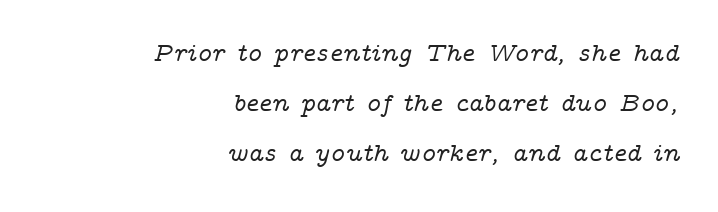
{"italic": "yes", "lean": "right", "slant_degrees": 14, "underline": "no", "align": "right", "line_spacing": "loose", "line_spacing_ratio": 1.93, "letter_spacing": "normal", "letter_spacing_em": 0.0, "glyph_px": 26}
